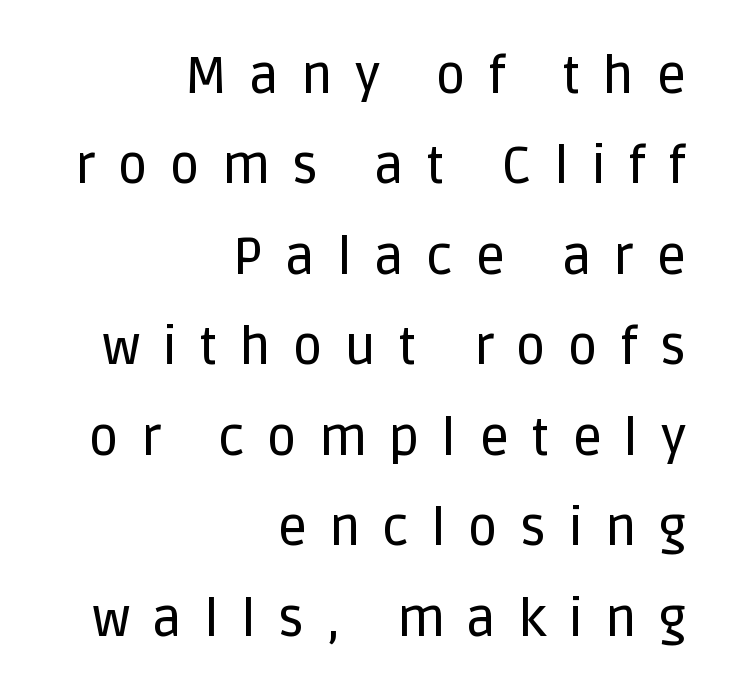
{"serif": "no", "italic": "no", "width": "normal", "stroke_contrast": "low", "x_height": "large", "monospaced": "no", "underline": "no", "align": "right", "line_spacing_ratio": 1.74, "letter_spacing": "wide", "letter_spacing_em": 0.42, "glyph_px": 52}
